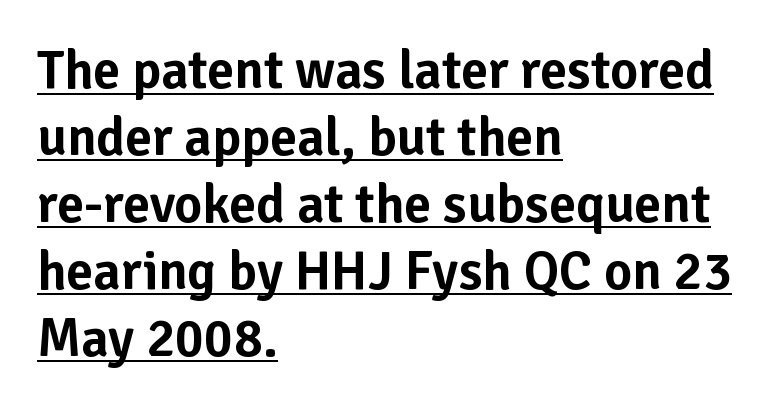
The image shows 54 px sans-serif type, upright; set left-aligned, line spacing 1.24x, normal letter spacing, underlined; low stroke contrast and a medium x-height.
